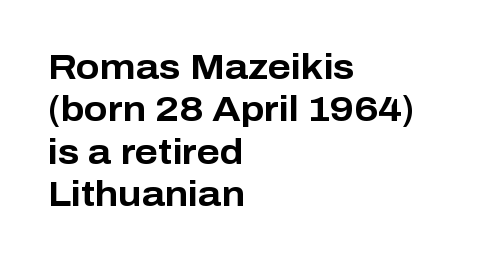
The ragged edge is on the right, which tells us the setting is flush left. In terms of letterform style, serifs are entirely absent. On the weight axis this lands at bold, roughly 700. Ordinary non-slanted type is in use. You could not count columns in this text — the font is proportionally spaced. Glyph-to-glyph distance matches everyday printed text.
